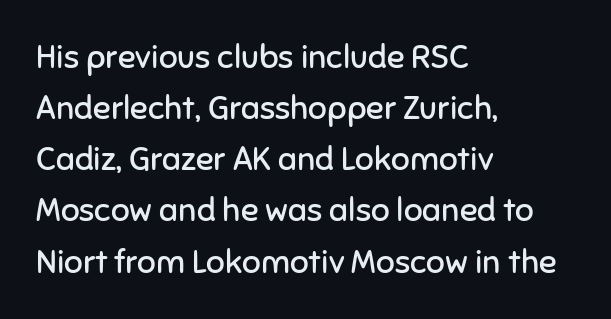
The lines sit at an ordinary, default distance from one another. The strip under each line holds only bare page. The type sits square on the baseline with zero lean. The typeface chosen for these lines omits serifs. The paragraph shown leans on its left margin. You could call the tracking neutral — neither tight nor loose.
